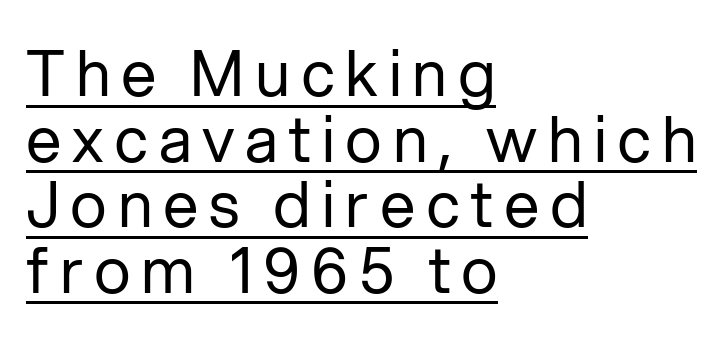
The image shows 63 px regular-weight sans-serif type, upright; set left-aligned, tight line spacing (1.04x), underlined; low stroke contrast and a medium x-height.
